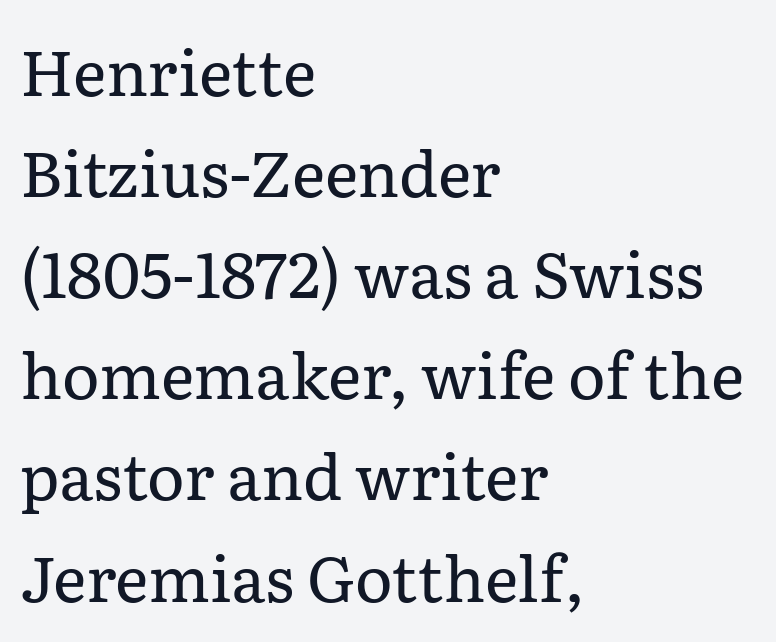
The image shows 64 px regular-weight serif type, upright; set left-aligned, normal line spacing (1.58x), normal letter spacing, not underlined; low stroke contrast and a medium x-height.
